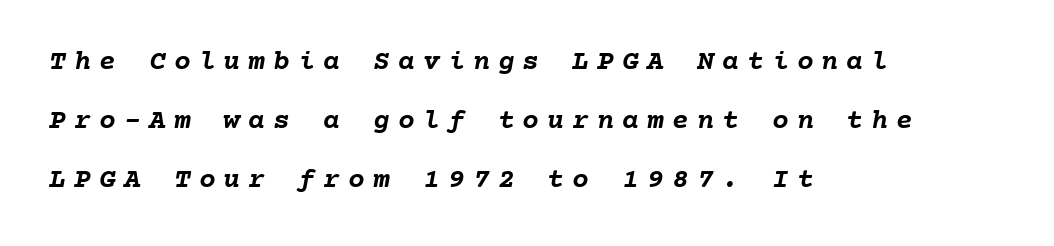
The image shows 28 px semibold type, monospaced; set left-aligned, loose line spacing (2.11x), unusually wide letter spacing (+0.29 em), not underlined; low stroke contrast and a medium x-height.
